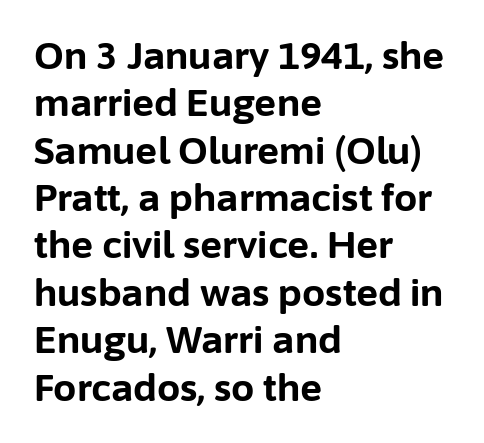
Here the glyphs are tracked normally, forming tight word shapes. The text was rendered using a sans face with plain stroke endings. Weight check: bold — yes, fully. Vertically, the passage feels balanced, rows spaced as you'd expect. Beneath every word, the page is bare.
